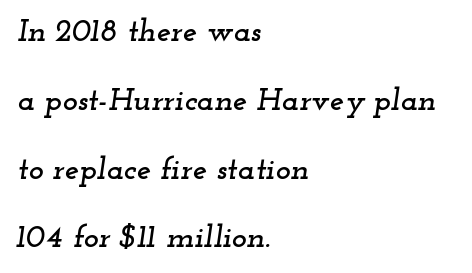
{"serif": "yes", "italic": "yes", "lean": "right", "slant_degrees": 12, "width": "wide", "stroke_contrast": "low", "x_height": "small", "monospaced": "no", "underline": "no", "align": "left", "line_spacing": "loose", "line_spacing_ratio": 2.15, "letter_spacing": "normal", "letter_spacing_em": 0.0, "glyph_px": 32}
